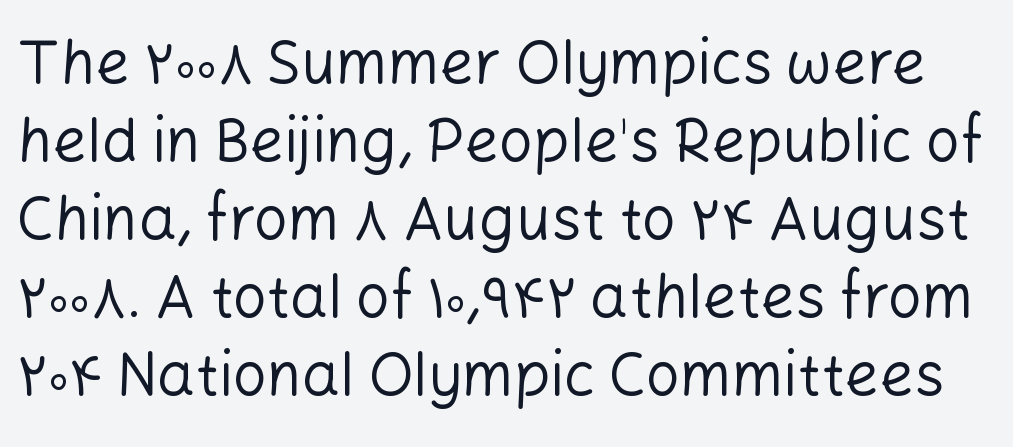
{"serif": "no", "italic": "no", "bold": "no", "weight": "regular", "width": "normal", "stroke_contrast": "low", "x_height": "medium", "monospaced": "no", "underline": "no", "line_spacing": "normal", "line_spacing_ratio": 1.3, "letter_spacing": "normal", "letter_spacing_em": 0.0, "glyph_px": 60}
